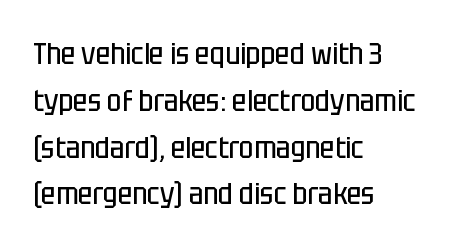
The image shows 31 px regular-weight, condensed sans-serif type, upright; set left-aligned, normal line spacing (1.51x), normal letter spacing, not underlined; low stroke contrast and a large x-height.
